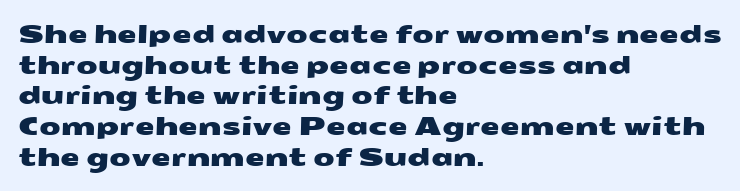
{"underline": "no", "align": "left", "line_spacing_ratio": 1.23, "letter_spacing": "normal", "letter_spacing_em": 0.0, "glyph_px": 25}
